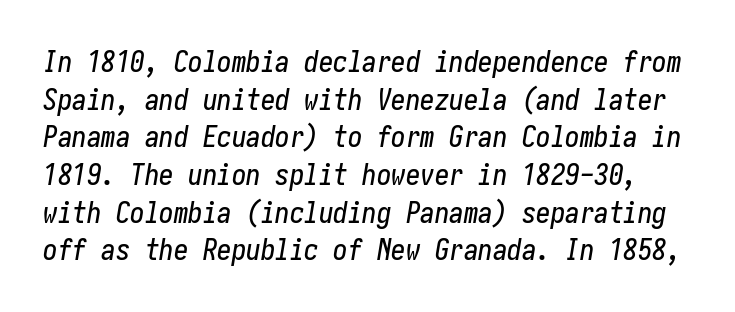
{"italic": "yes", "lean": "right", "slant_degrees": 10, "width": "condensed", "stroke_contrast": "low", "x_height": "medium", "underline": "no", "line_spacing": "normal", "line_spacing_ratio": 1.3, "letter_spacing": "normal", "letter_spacing_em": 0.0, "glyph_px": 29}
